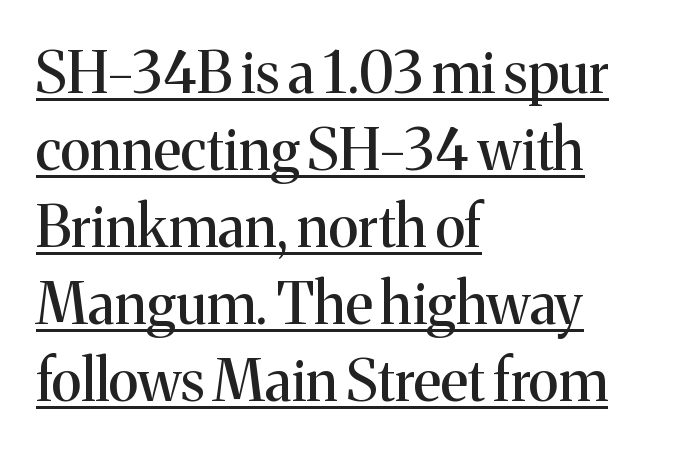
The image shows 57 px serif type, upright; set left-aligned, normal line spacing (1.35x), normal letter spacing, underlined; medium stroke contrast and a medium x-height.
